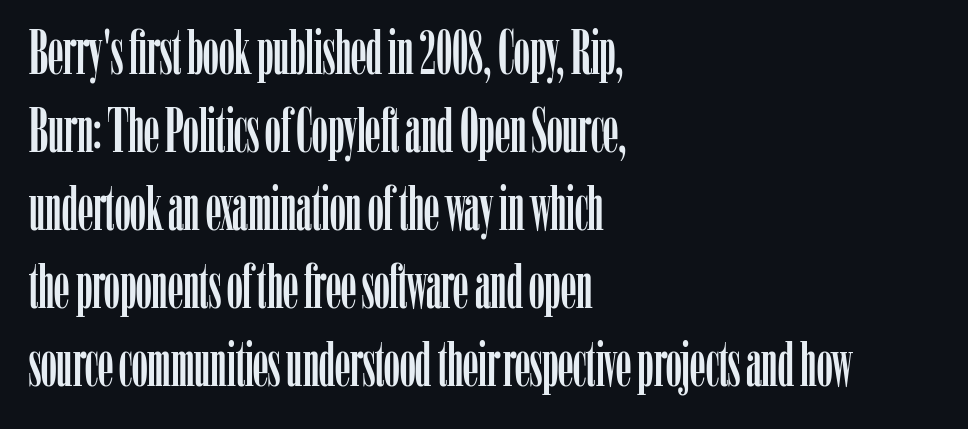
Q: Is the text italic (slanted)? A: No, it is upright.
Q: Is the typeface a serif or a sans-serif typeface? A: Serif.
Q: Is the text underlined? A: No.
Q: How is the paragraph aligned? A: Left-aligned.
Q: Is the spacing between letters normal or unusually wide? A: Normal.
Q: Is the spacing between lines tight, normal or loose? A: Normal.
Q: Width (condensed, normal, or wide)? A: Condensed.
Q: Stroke contrast? A: Low.
Q: x-height? A: Medium.
Q: Monospaced? A: No.
